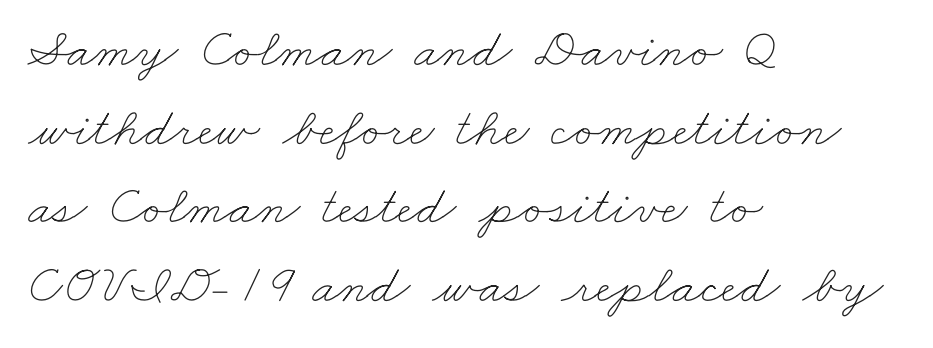
The image shows 55 px thin, wide type; set left-aligned, normal line spacing (1.43x), normal letter spacing, not underlined; low stroke contrast and a small x-height.
